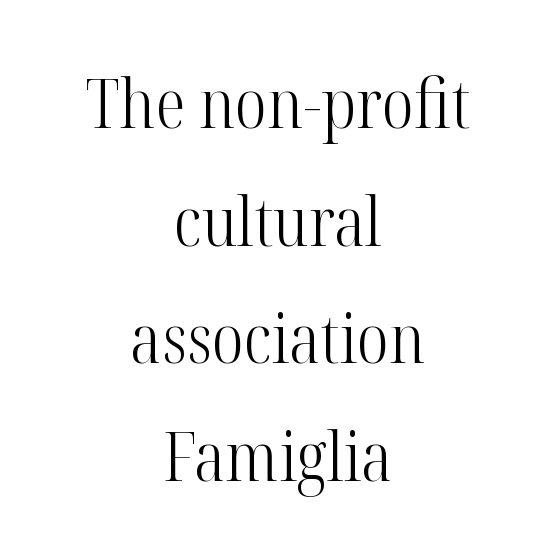
When letters stand straight like this, we call the style roman or upright. Tracking here is standard; glyphs follow each other at the usual distance. Descenders hang freely into open space. Teacher's note: observe the equal gaps on both sides — that is centered alignment.
